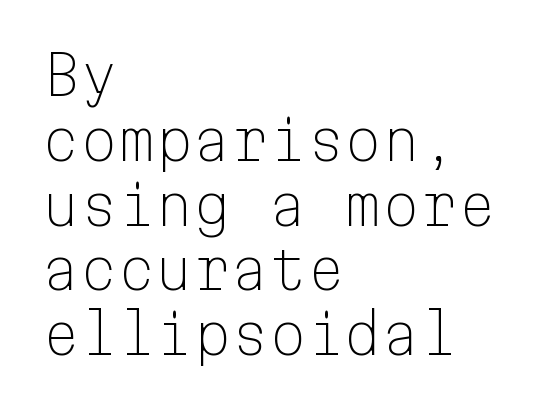
Q: Is the text bold? A: No.
Q: Is the text italic (slanted)? A: No, it is upright.
Q: Is the typeface a serif or a sans-serif typeface? A: Sans-serif.
Q: Is the text underlined? A: No.
Q: How is the paragraph aligned? A: Left-aligned.
Q: Is the spacing between letters normal or unusually wide? A: Normal.
Q: Width (condensed, normal, or wide)? A: Normal.
Q: Stroke contrast? A: Low.
Q: x-height? A: Medium.
Q: Monospaced? A: Yes.
